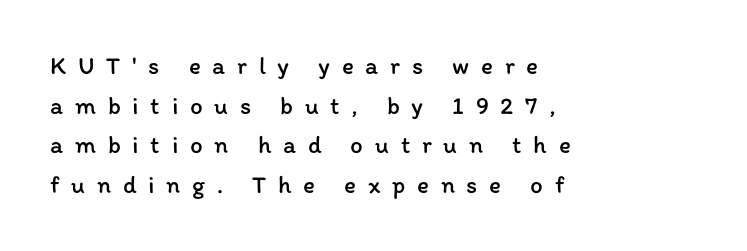
The image shows 25 px text type, upright; set left-aligned, normal line spacing (1.59x), unusually wide letter spacing (+0.47 em), not underlined.
